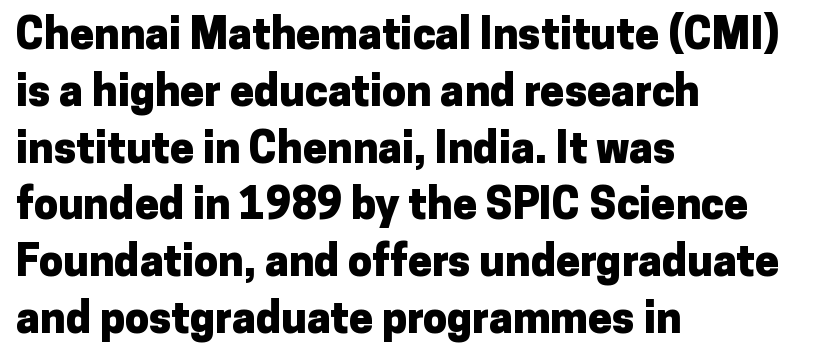
The image shows 43 px heavy sans-serif type, upright; set left-aligned, normal line spacing (1.32x), normal letter spacing, not underlined; low stroke contrast and a medium x-height.
